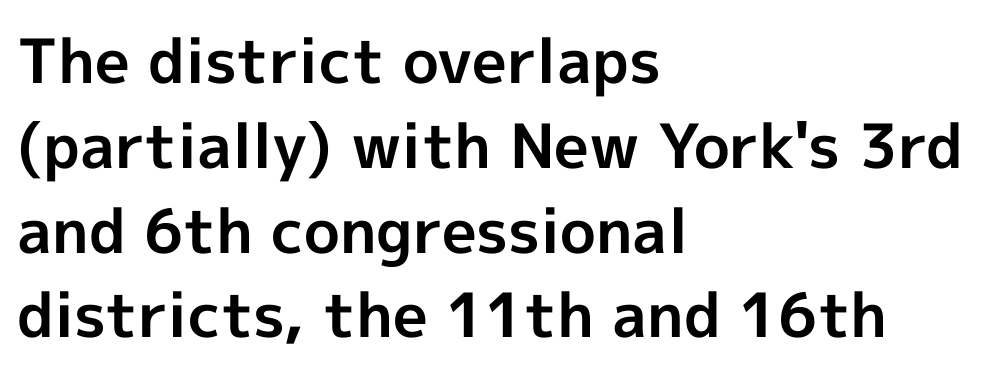
You could not count columns in this text — the font is proportionally spaced. Regarding leading, the lines here are spaced in the standard way. Font category for this specimen: sans-serif. Each word holds together tightly as a unit, with standard inter-letter gaps. Descenders are the only things crossing below the line.
